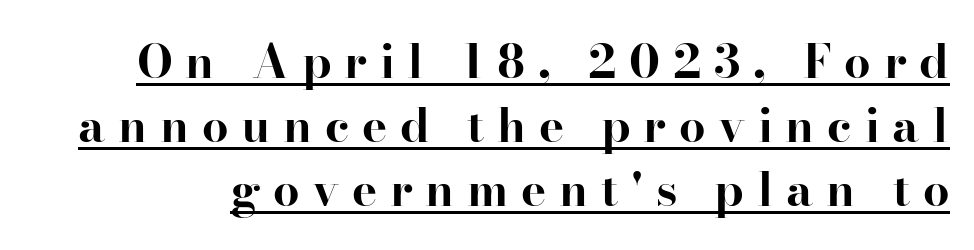
The image shows 47 px bold serif type, upright; set normal line spacing (1.36x), unusually wide letter spacing (+0.27 em), underlined; high stroke contrast and a small x-height.
